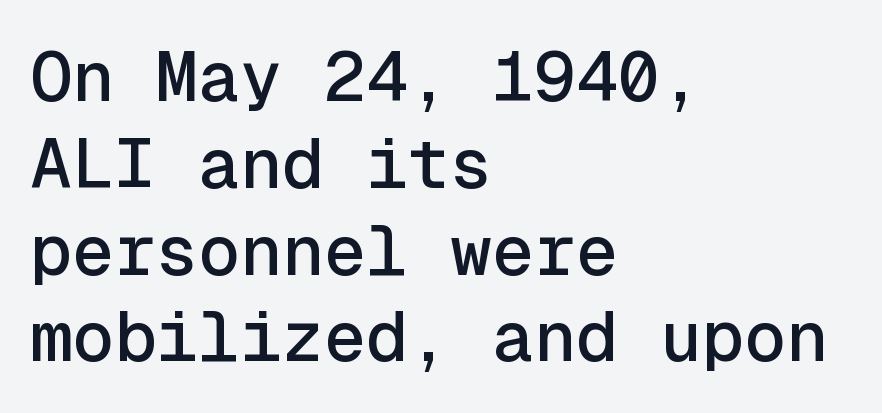
Q: Is the text italic (slanted)? A: No, it is upright.
Q: Is the typeface a serif or a sans-serif typeface? A: Sans-serif.
Q: Is the text underlined? A: No.
Q: How is the paragraph aligned? A: Left-aligned.
Q: Is the spacing between letters normal or unusually wide? A: Normal.
Q: Width (condensed, normal, or wide)? A: Normal.
Q: x-height? A: Medium.
Q: Monospaced? A: Yes.
